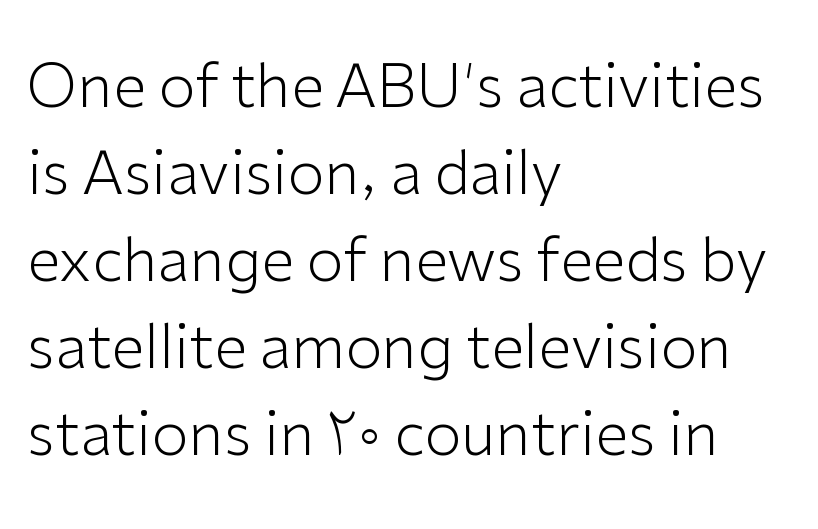
The image shows 60 px light sans-serif type, upright; set left-aligned, normal line spacing (1.45x), normal letter spacing, not underlined; low stroke contrast and a medium x-height.
